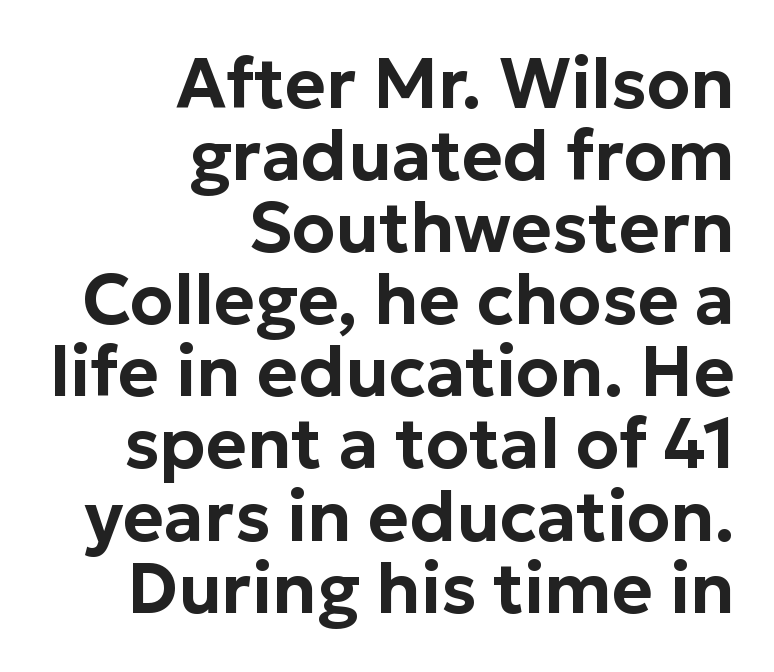
{"serif": "no", "italic": "no", "width": "normal", "stroke_contrast": "low", "x_height": "medium", "monospaced": "no", "underline": "no", "align": "right", "line_spacing": "tight", "line_spacing_ratio": 1.03, "letter_spacing": "normal", "letter_spacing_em": 0.0, "glyph_px": 70}
